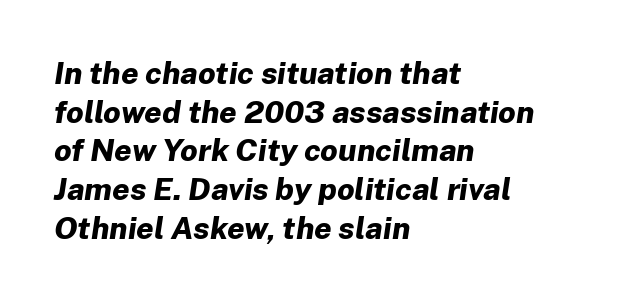
This is oblique type, the kind used for emphasis or titles. A typesetter would call this proportional, since set widths differ per character. The baseline area is clear. The letters are bold, with thick, heavy strokes. What's the leading like? Ordinary, nothing unusual. A typesetter would call this zero additional tracking.
